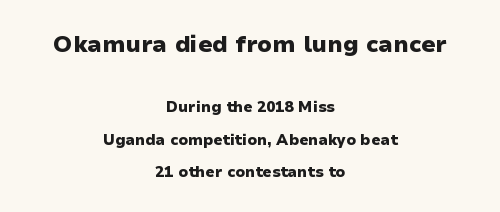
Compare the two chunks: the upper has the greater cap height. Honestly, the letter spacing is just normal — you wouldn't notice it. Caption: multi-line text, centered on the measure. The type sits square on the baseline with zero lean.
